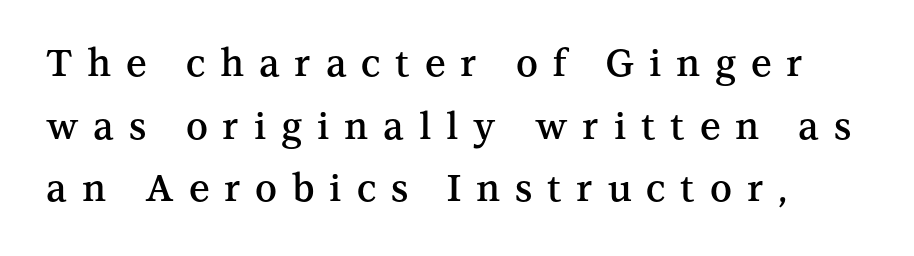
Q: Is the text bold? A: Semi-bold.
Q: Is the text italic (slanted)? A: No, it is upright.
Q: Is the typeface a serif or a sans-serif typeface? A: Serif.
Q: Is the text underlined? A: No.
Q: Is the spacing between letters normal or unusually wide? A: Unusually wide.
Q: Is the spacing between lines tight, normal or loose? A: Normal.
Q: Width (condensed, normal, or wide)? A: Normal.
Q: Stroke contrast? A: Medium.
Q: x-height? A: Medium.
Q: Monospaced? A: No.
